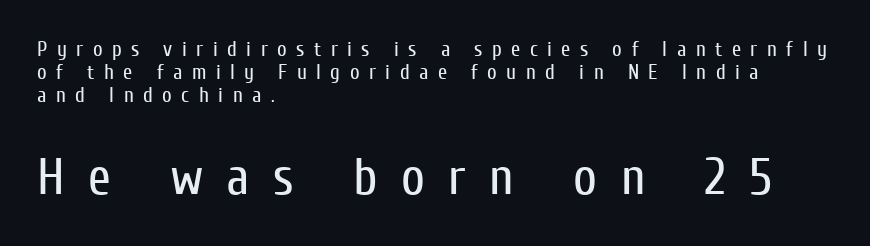
Q: Is the text bold? A: No.
Q: Is the text italic (slanted)? A: No, it is upright.
Q: Is the typeface a serif or a sans-serif typeface? A: Sans-serif.
Q: Is the text underlined? A: No.
Q: How is the paragraph aligned? A: Left-aligned.
Q: Is the spacing between letters normal or unusually wide? A: Unusually wide.
Q: Is the spacing between lines tight, normal or loose? A: Tight.
Q: Which block of text is set in a larger size, the first (top) or the second (bottom)? A: The second (bottom) one.
Q: Width (condensed, normal, or wide)? A: Condensed.
Q: Stroke contrast? A: Low.
Q: x-height? A: Medium.
Q: Monospaced? A: No.
